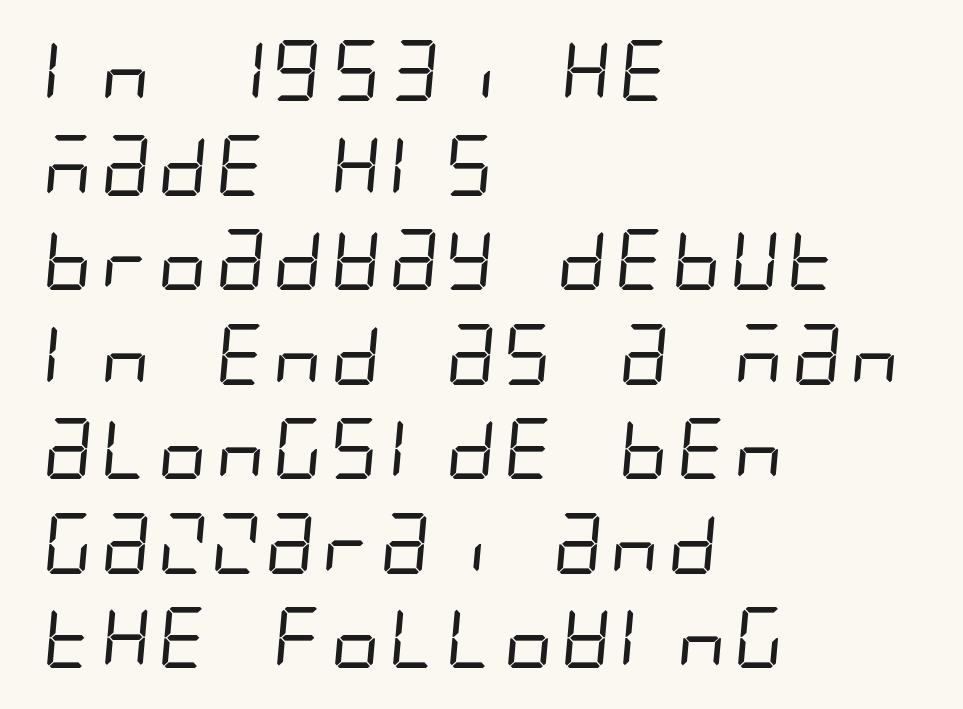
The image shows 61 px regular-weight, condensed sans-serif type; set left-aligned, normal line spacing (1.55x), normal letter spacing, not underlined; low stroke contrast and a large x-height.
